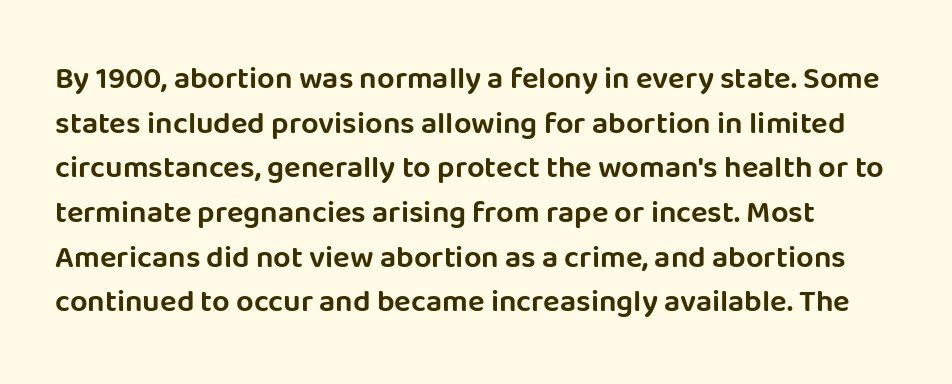
{"serif": "no", "italic": "no", "width": "normal", "stroke_contrast": "low", "x_height": "large", "monospaced": "no", "underline": "no", "line_spacing": "normal", "line_spacing_ratio": 1.44, "letter_spacing": "normal", "letter_spacing_em": 0.0, "glyph_px": 31}
